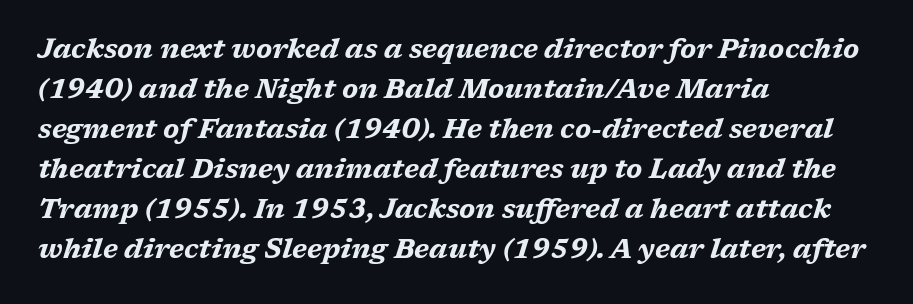
Q: Is the text bold? A: Yes.
Q: Is the text italic (slanted)? A: Yes, it leans right by about 17 degrees.
Q: Is the text underlined? A: No.
Q: How is the paragraph aligned? A: Left-aligned.
Q: Is the spacing between letters normal or unusually wide? A: Normal.
Q: Is the spacing between lines tight, normal or loose? A: Normal.
